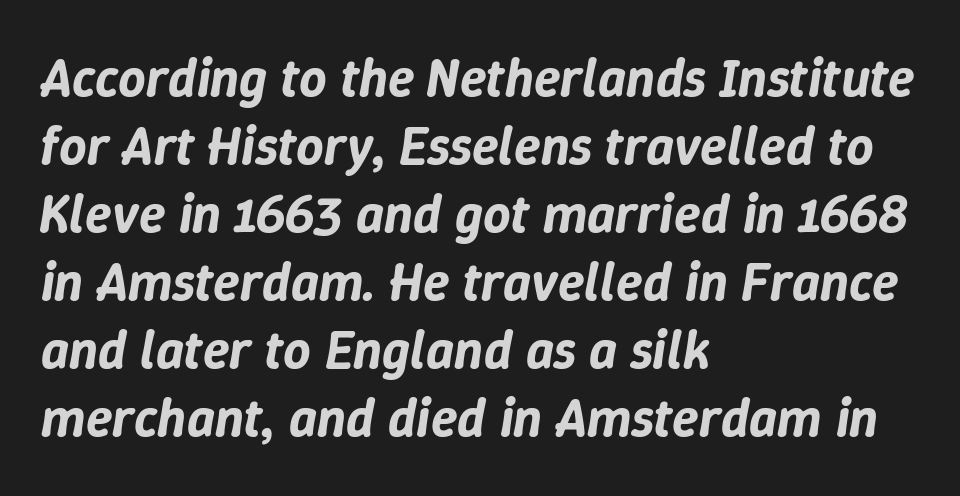
The foot of each line stays bare and open. This is oblique type, the kind used for emphasis or titles. The letters advance in unequal steps, a hallmark of proportional type. Compared with typical paragraphs, the rows here are spaced about the same. The typesetter chose a ragged-right arrangement here. Does extra space separate the letters? No, they use regular spacing.
